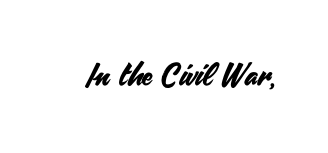
Q: Is the text italic (slanted)? A: Yes.
Q: Is the typeface a serif or a sans-serif typeface? A: Sans-serif.
Q: Is the text underlined? A: No.
Q: Is the spacing between letters normal or unusually wide? A: Normal.
Q: Width (condensed, normal, or wide)? A: Normal.
Q: Stroke contrast? A: Medium.
Q: x-height? A: Small.
Q: Monospaced? A: No.
